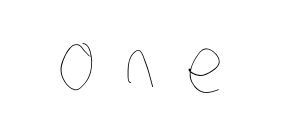
Q: Is the text bold? A: No.
Q: Is the text underlined? A: No.
Q: Is the spacing between letters normal or unusually wide? A: Unusually wide.
Q: Width (condensed, normal, or wide)? A: Condensed.
Q: Stroke contrast? A: Low.
Q: x-height? A: Large.
Q: Monospaced? A: No.
